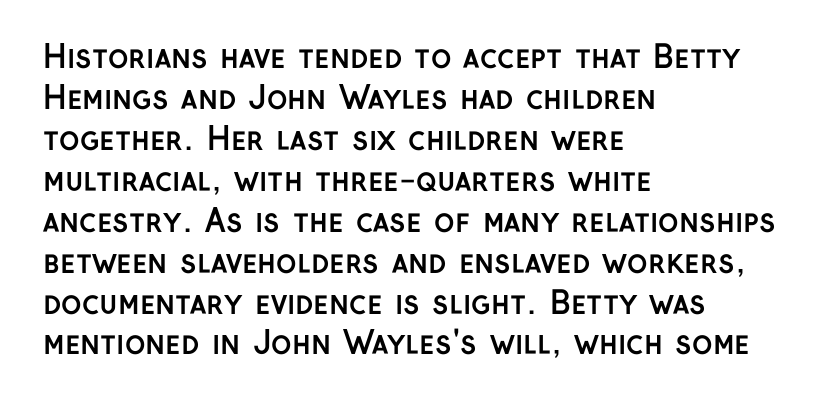
Q: Is the text bold? A: Yes.
Q: Is the text italic (slanted)? A: No, it is upright.
Q: Is the typeface a serif or a sans-serif typeface? A: Sans-serif.
Q: Is the text underlined? A: No.
Q: How is the paragraph aligned? A: Left-aligned.
Q: Is the spacing between letters normal or unusually wide? A: Normal.
Q: Is the spacing between lines tight, normal or loose? A: Normal.
Q: Width (condensed, normal, or wide)? A: Normal.
Q: Stroke contrast? A: Low.
Q: x-height? A: Medium.
Q: Monospaced? A: No.
